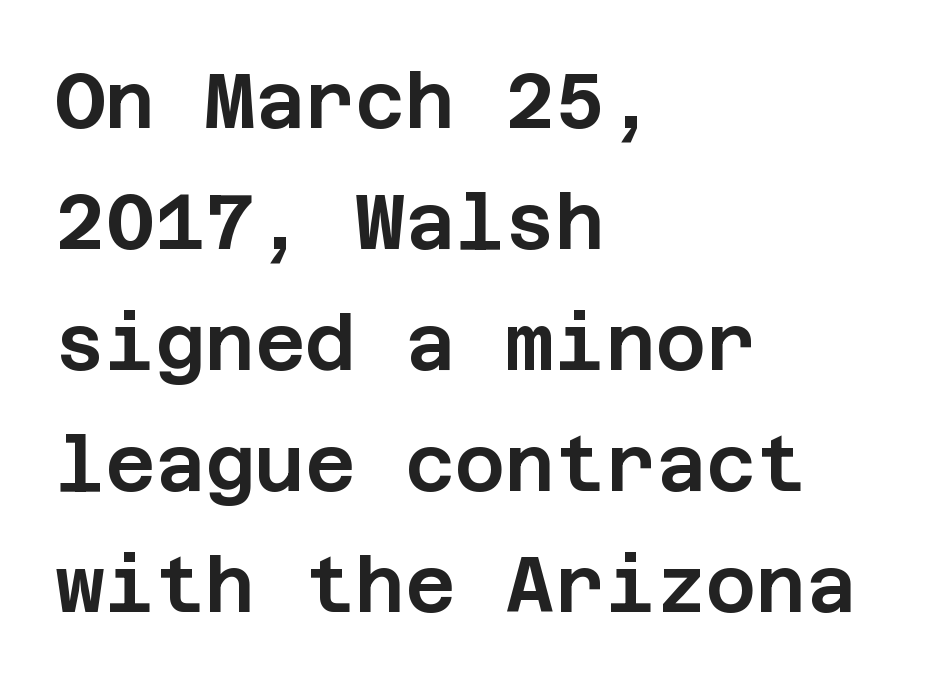
The image shows 77 px sans-serif type, upright; set left-aligned, normal line spacing (1.57x), normal letter spacing, not underlined; low stroke contrast and a large x-height.
